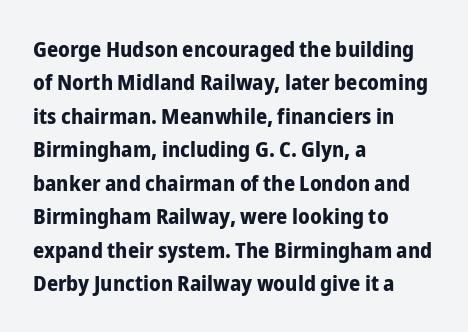
Q: Is the text bold? A: Yes.
Q: Is the text italic (slanted)? A: No, it is upright.
Q: Is the text underlined? A: No.
Q: How is the paragraph aligned? A: Left-aligned.
Q: Is the spacing between letters normal or unusually wide? A: Normal.
Q: Is the spacing between lines tight, normal or loose? A: Normal.
